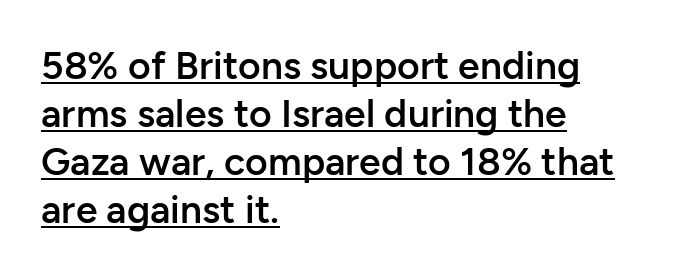
Q: Is the text bold? A: Semi-bold.
Q: Is the text italic (slanted)? A: No, it is upright.
Q: Is the typeface a serif or a sans-serif typeface? A: Sans-serif.
Q: Is the text underlined? A: Yes.
Q: How is the paragraph aligned? A: Left-aligned.
Q: Is the spacing between letters normal or unusually wide? A: Normal.
Q: Width (condensed, normal, or wide)? A: Normal.
Q: Stroke contrast? A: Low.
Q: x-height? A: Medium.
Q: Monospaced? A: No.
